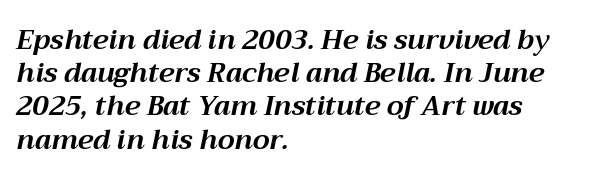
Q: Is the text bold? A: Yes.
Q: Is the text italic (slanted)? A: Yes, it leans right by about 12 degrees.
Q: Is the text underlined? A: No.
Q: How is the paragraph aligned? A: Left-aligned.
Q: Is the spacing between letters normal or unusually wide? A: Normal.
